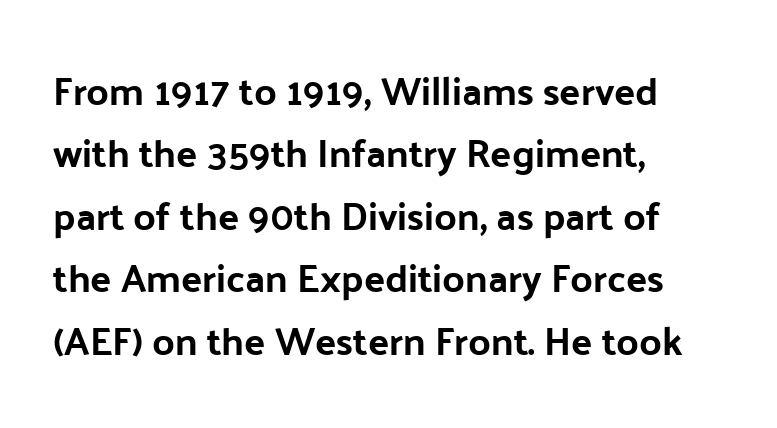
{"serif": "no", "italic": "no", "width": "normal", "stroke_contrast": "low", "x_height": "medium", "monospaced": "no", "underline": "no", "align": "left", "line_spacing": "normal", "line_spacing_ratio": 1.6, "letter_spacing": "normal", "letter_spacing_em": 0.0, "glyph_px": 39}
